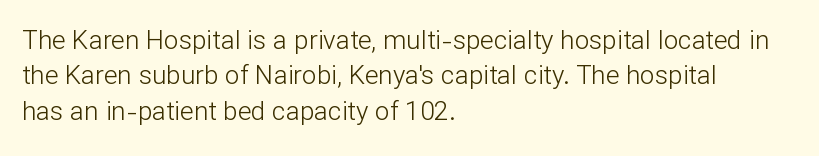
Q: Is the text bold? A: No.
Q: Is the text italic (slanted)? A: No, it is upright.
Q: Is the text underlined? A: No.
Q: How is the paragraph aligned? A: Left-aligned.
Q: Is the spacing between letters normal or unusually wide? A: Normal.
Q: Is the spacing between lines tight, normal or loose? A: Normal.
